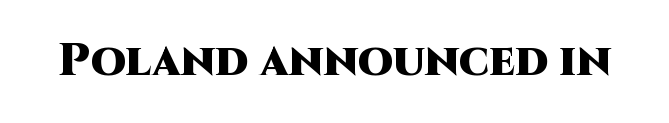
Q: Is the text bold? A: Yes.
Q: Is the text italic (slanted)? A: No, it is upright.
Q: Is the typeface a serif or a sans-serif typeface? A: Sans-serif.
Q: Is the text underlined? A: No.
Q: Is the spacing between letters normal or unusually wide? A: Normal.
Q: Width (condensed, normal, or wide)? A: Normal.
Q: Stroke contrast? A: High.
Q: x-height? A: Large.
Q: Monospaced? A: No.
